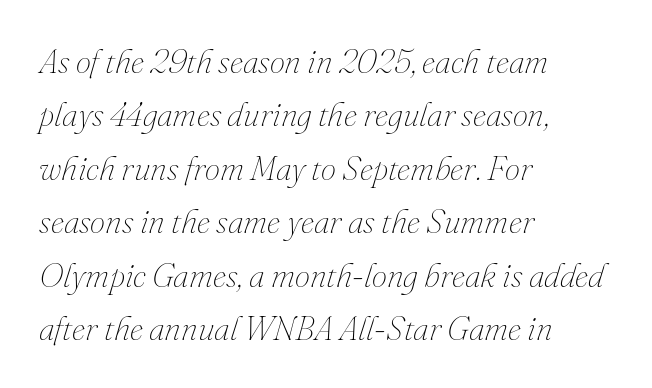
{"italic": "yes", "lean": "right", "slant_degrees": 16, "bold": "no", "weight": "thin", "width": "normal", "stroke_contrast": "medium", "x_height": "small", "monospaced": "no", "underline": "no", "align": "left", "line_spacing": "normal", "line_spacing_ratio": 1.57, "letter_spacing": "normal", "letter_spacing_em": 0.0, "glyph_px": 34}
